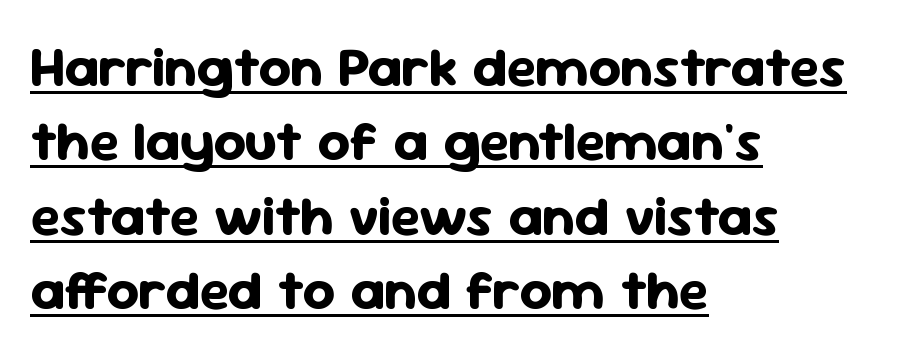
{"serif": "no", "italic": "no", "bold": "yes", "weight": "bold", "width": "normal", "stroke_contrast": "low", "x_height": "medium", "monospaced": "no", "underline": "yes", "align": "left", "line_spacing": "normal", "line_spacing_ratio": 1.33, "letter_spacing": "normal", "letter_spacing_em": 0.0, "glyph_px": 56}
